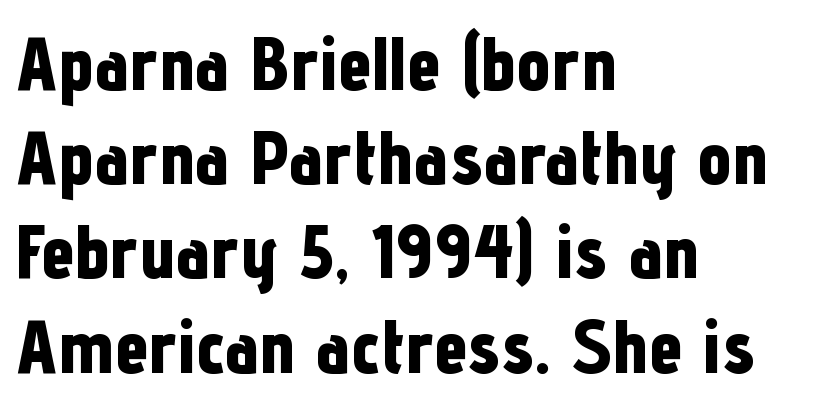
Q: Is the text bold? A: Yes.
Q: Is the text italic (slanted)? A: No, it is upright.
Q: Is the typeface a serif or a sans-serif typeface? A: Sans-serif.
Q: Is the text underlined? A: No.
Q: How is the paragraph aligned? A: Left-aligned.
Q: Is the spacing between letters normal or unusually wide? A: Normal.
Q: Width (condensed, normal, or wide)? A: Condensed.
Q: Stroke contrast? A: Low.
Q: x-height? A: Medium.
Q: Monospaced? A: No.
